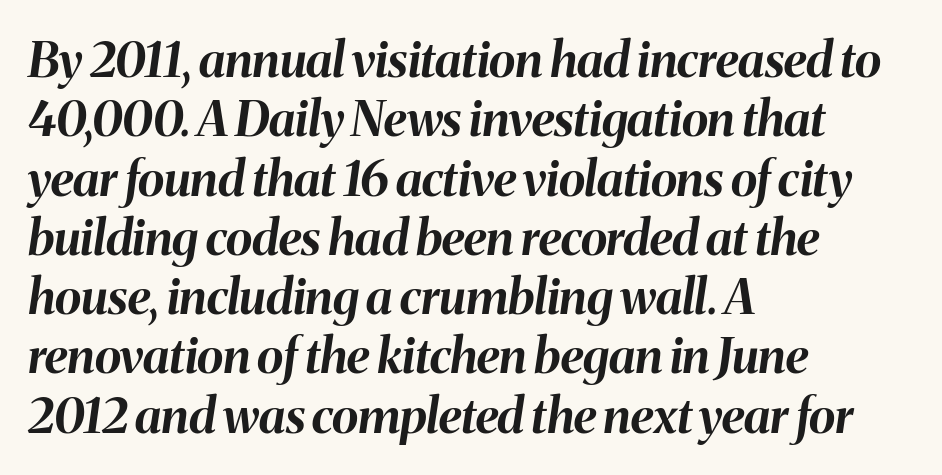
{"italic": "yes", "lean": "right", "slant_degrees": 8, "bold": "yes", "weight": "bold", "width": "normal", "stroke_contrast": "medium", "x_height": "medium", "monospaced": "no", "underline": "no", "align": "left", "line_spacing_ratio": 1.21, "letter_spacing": "normal", "letter_spacing_em": 0.0, "glyph_px": 49}
